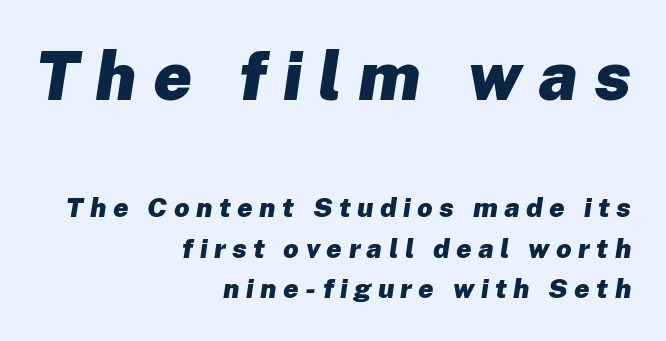
Q: Is the text bold? A: Yes.
Q: Is the text italic (slanted)? A: Yes, it leans right by about 8 degrees.
Q: Is the text underlined? A: No.
Q: How is the paragraph aligned? A: Right-aligned.
Q: Is the spacing between letters normal or unusually wide? A: Unusually wide.
Q: Is the spacing between lines tight, normal or loose? A: Normal.
Q: Which block of text is set in a larger size, the first (top) or the second (bottom)? A: The first (top) one.
Q: Width (condensed, normal, or wide)? A: Normal.
Q: Stroke contrast? A: Low.
Q: x-height? A: Medium.
Q: Monospaced? A: No.
